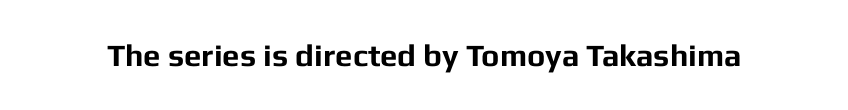
You could call the tracking neutral — neither tight nor loose. Stroke terminals: plain, sans-serif. The passage shown is typed in a proportional face where columns would drift. Italic: no, the glyphs are upright roman. Heft: maximum for text — a bold.
